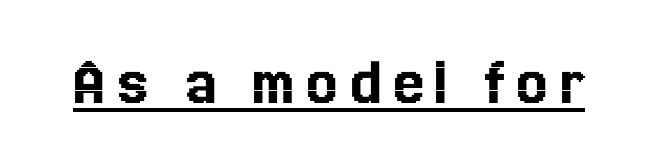
The image shows 71 px text type, upright; set underlined; a medium x-height.
